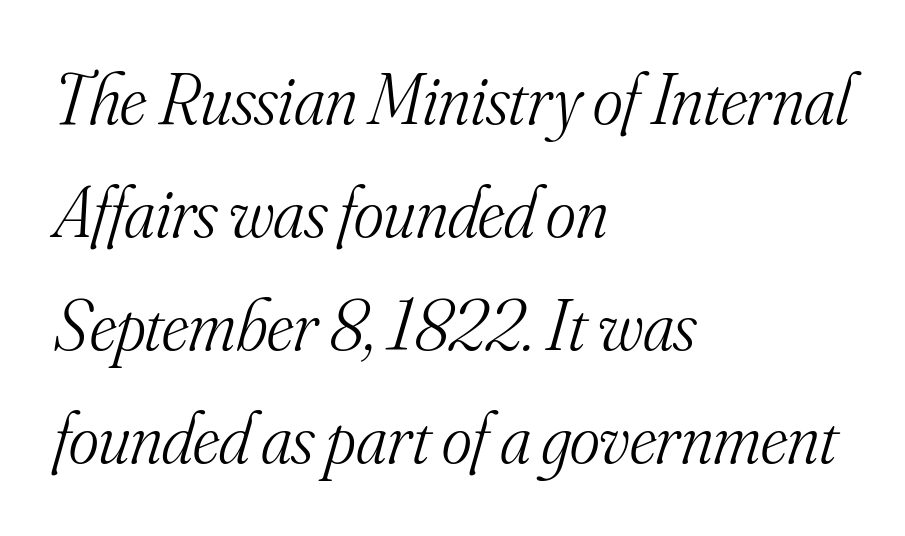
The letters sit at their default tracking, neither squeezed nor spread. These lines are rendered in a variable-pitch font. Descenders are the only things crossing below the line. This rendering employs a face with finishing strokes, i.e., a serif.
